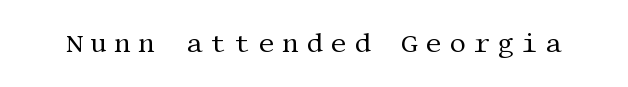
{"italic": "no", "bold": "no", "underline": "no", "letter_spacing": "wide", "letter_spacing_em": 0.28, "glyph_px": 26}
